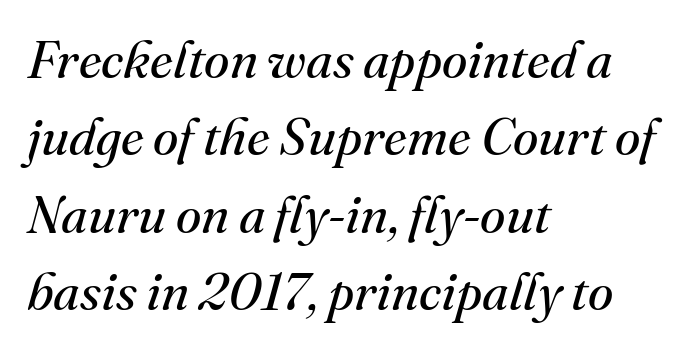
Spacing verdict: proportional, widths tailored to each character. A classic flush-left, rag-right setting is used for this passage. Nobody touched the tracking dial on this one. Baseline-to-baseline distance is the conventional proportion of letter height. The zone under the glyphs is completely vacant.
